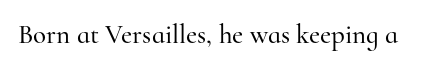
{"italic": "no", "underline": "no", "letter_spacing": "normal", "letter_spacing_em": 0.0, "glyph_px": 27}
